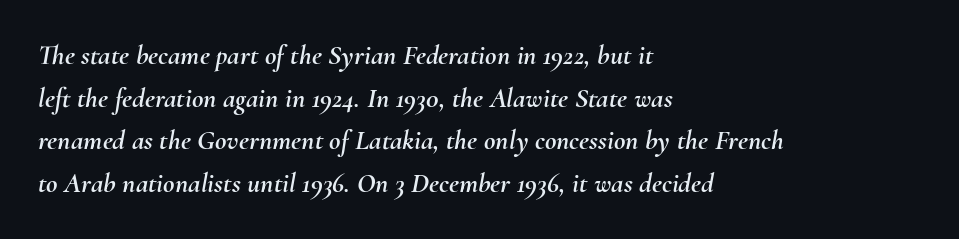
No extra tracking has been applied to these lines. Italic: yes, the glyphs are oblique. Does the copy run flush right? No — it runs flush left. Vertically, the passage feels balanced, rows spaced as you'd expect. A typesetter would call this proportional, since set widths differ per character. The words here are not underlined.
